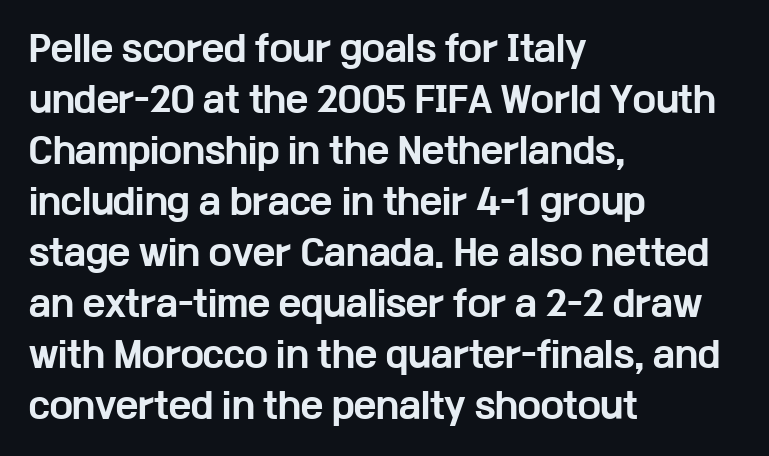
You can tell from the bare stems that sans-serif type was used. Bold? Absolutely — the strokes are thick and heavy. A typesetter would mark this as roman, not italic. A typesetter would call this proportional, since set widths differ per character. Each new line begins a customary step beneath the previous one.
